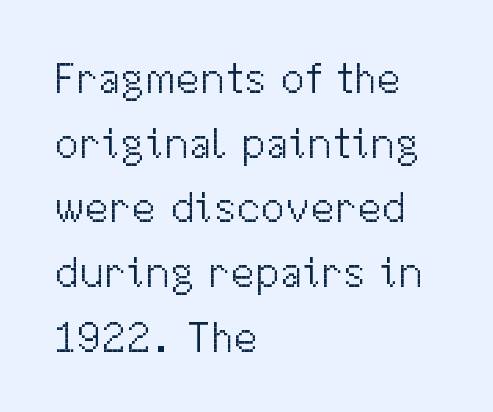
Q: Is the text bold? A: No.
Q: Is the text italic (slanted)? A: No, it is upright.
Q: Is the typeface a serif or a sans-serif typeface? A: Sans-serif.
Q: Is the text underlined? A: No.
Q: How is the paragraph aligned? A: Left-aligned.
Q: Is the spacing between letters normal or unusually wide? A: Normal.
Q: Is the spacing between lines tight, normal or loose? A: Normal.
Q: Width (condensed, normal, or wide)? A: Normal.
Q: Stroke contrast? A: Medium.
Q: x-height? A: Medium.
Q: Monospaced? A: No.
